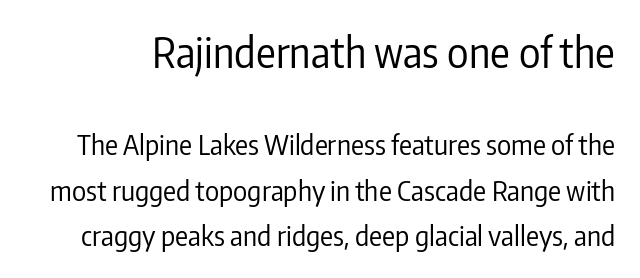
The image shows 41 px regular-weight, condensed sans-serif type, upright; set normal line spacing (1.69x), normal letter spacing, not underlined; the first (top) block is 1.52x larger; low stroke contrast and a medium x-height.
